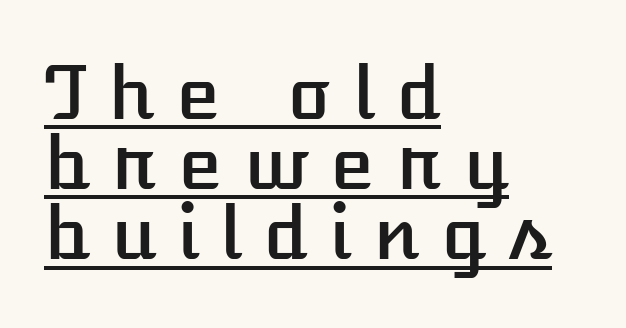
The image shows 73 px text type, upright; set left-aligned, tight line spacing (0.96x), unusually wide letter spacing (+0.29 em), underlined; low stroke contrast and a medium x-height.
